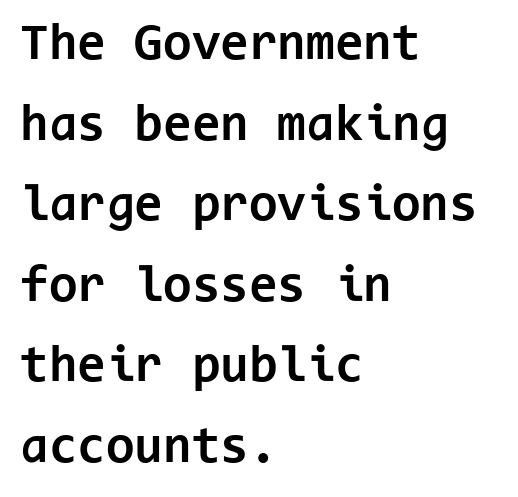
{"serif": "no", "italic": "no", "bold": "yes", "weight": "bold", "width": "normal", "stroke_contrast": "low", "x_height": "medium", "monospaced": "yes", "underline": "no", "align": "left", "line_spacing": "normal", "line_spacing_ratio": 1.55, "letter_spacing": "normal", "letter_spacing_em": 0.0, "glyph_px": 52}
